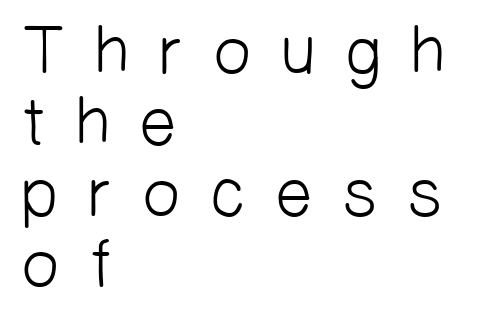
{"serif": "no", "bold": "no", "weight": "light", "width": "normal", "stroke_contrast": "low", "x_height": "medium", "monospaced": "no", "underline": "no", "align": "left", "line_spacing": "tight", "line_spacing_ratio": 1.03, "letter_spacing": "wide", "letter_spacing_em": 0.37, "glyph_px": 69}
